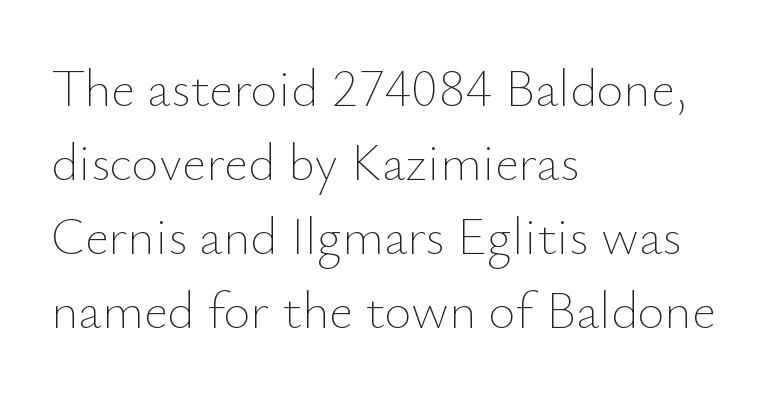
{"italic": "no", "bold": "no", "weight": "thin", "width": "normal", "stroke_contrast": "low", "x_height": "small", "monospaced": "no", "underline": "no", "align": "left", "line_spacing": "normal", "line_spacing_ratio": 1.42, "letter_spacing": "normal", "letter_spacing_em": 0.0, "glyph_px": 52}
